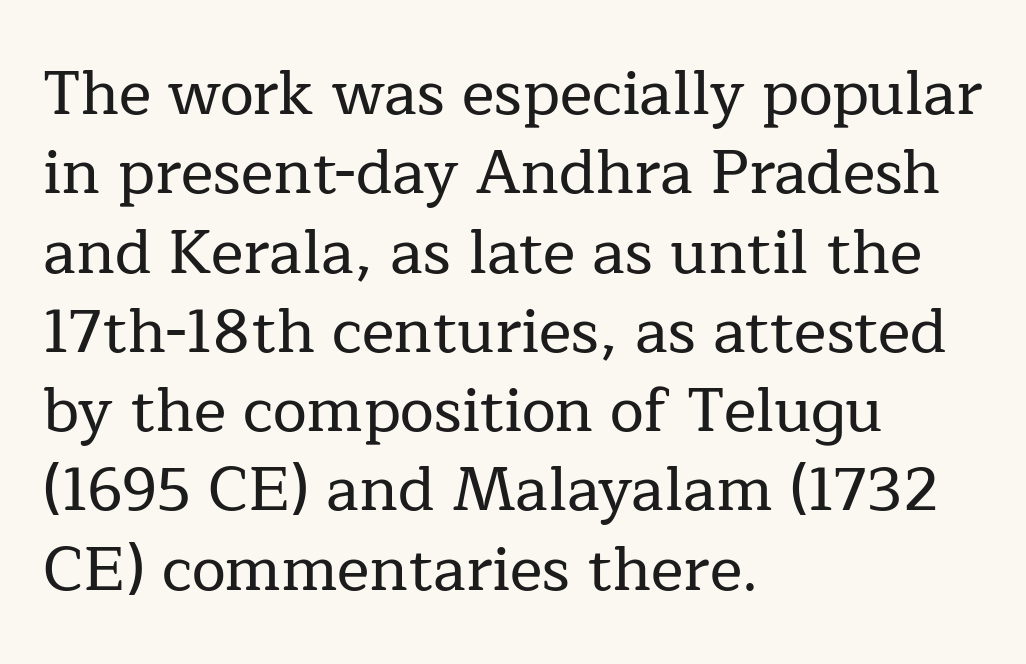
Bare-footed words on every line. Nothing unusual about the tracking: characters are spaced as the font intends. Posture: upright roman. Classification — serif. Each letter keeps its own natural width here, so spacing adapts to shape.
